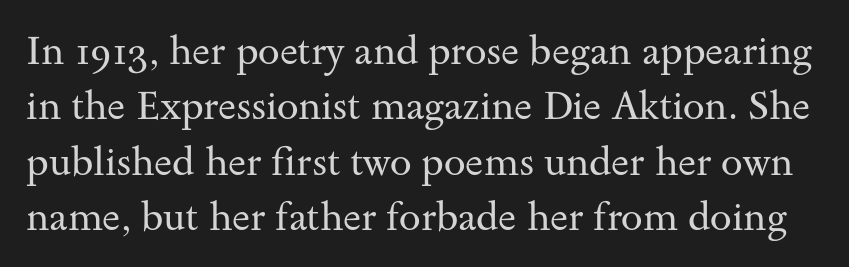
The face looks like a standard text weight, possibly lighter. Upright lettering throughout. This rendering leaves character spacing at its baseline value. The block of text has a typical density, with ordinary space between rows. Check where the strokes stop: tiny serifs finish them off.
